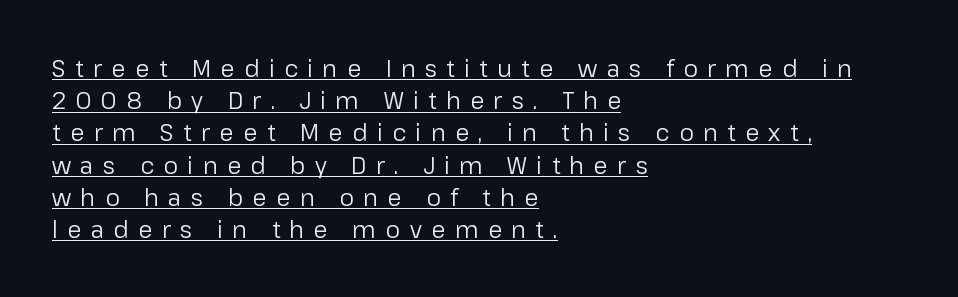
The image shows 23 px text type, upright; set left-aligned, normal line spacing (1.4x), unusually wide letter spacing (+0.41 em), underlined.
